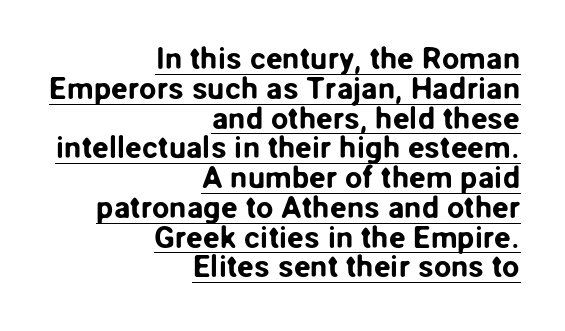
The image shows 31 px sans-serif type, upright; set right-aligned, tight line spacing (0.96x), normal letter spacing, underlined; low stroke contrast and a medium x-height.
